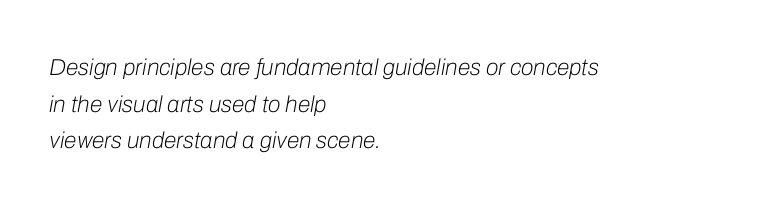
{"italic": "yes", "lean": "right", "slant_degrees": 10, "bold": "no", "underline": "no", "align": "left", "line_spacing": "normal", "line_spacing_ratio": 1.59, "letter_spacing": "normal", "letter_spacing_em": 0.0, "glyph_px": 23}
